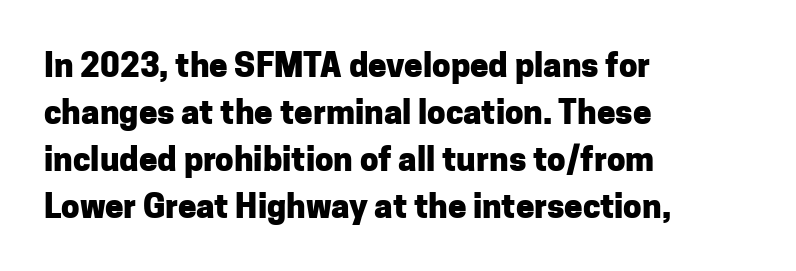
This sample uses plain, unmodified letter spacing. This rendering features lettering with no underline. The lines sit at an ordinary, default distance from one another. These words are printed bold, with thick strokes throughout. Check where the strokes stop: nothing finishes them off — pure sans.
